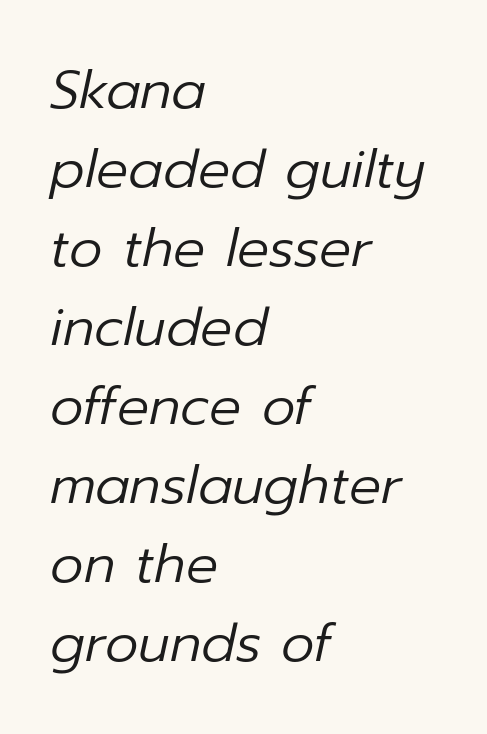
Is the block centered? No — it sits flush against the left margin. There is no visible air inserted between adjacent glyphs. This sample has the flowing, uneven cadence of proportional lettering. Nobody drew a line under any word here.
